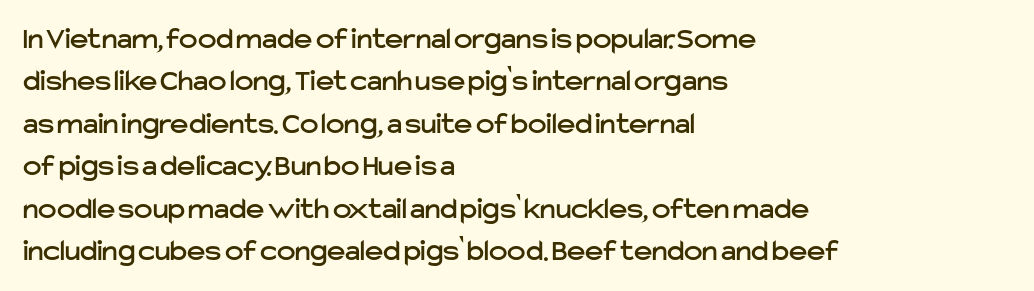
Q: Is the text italic (slanted)? A: No, it is upright.
Q: Is the typeface a serif or a sans-serif typeface? A: Sans-serif.
Q: Is the text underlined? A: No.
Q: How is the paragraph aligned? A: Left-aligned.
Q: Is the spacing between letters normal or unusually wide? A: Normal.
Q: Is the spacing between lines tight, normal or loose? A: Normal.
Q: Width (condensed, normal, or wide)? A: Normal.
Q: Stroke contrast? A: Low.
Q: x-height? A: Medium.
Q: Monospaced? A: No.
